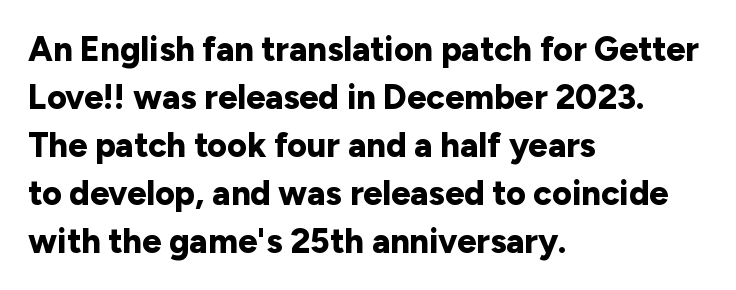
The image shows 34 px bold sans-serif type, upright; set left-aligned, normal line spacing (1.41x), normal letter spacing, not underlined; low stroke contrast and a medium x-height.
